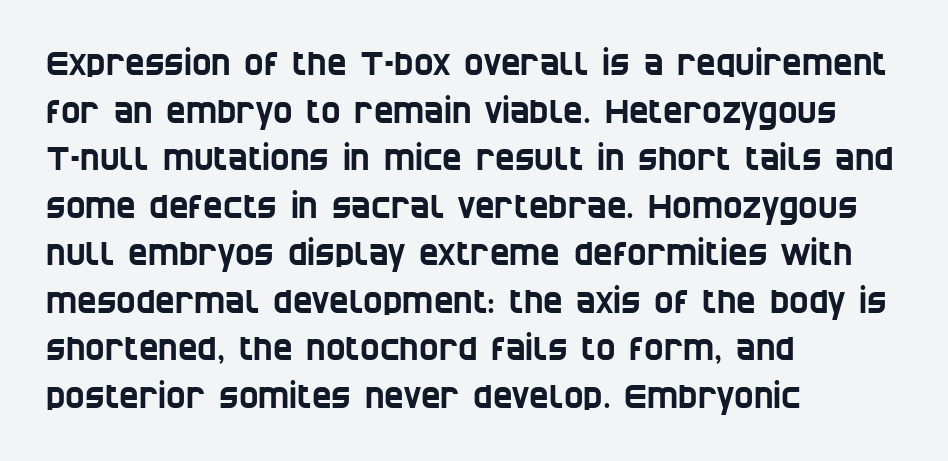
Q: Is the typeface a serif or a sans-serif typeface? A: Sans-serif.
Q: Is the text underlined? A: No.
Q: How is the paragraph aligned? A: Left-aligned.
Q: Is the spacing between letters normal or unusually wide? A: Normal.
Q: Is the spacing between lines tight, normal or loose? A: Normal.
Q: Width (condensed, normal, or wide)? A: Condensed.
Q: Stroke contrast? A: Low.
Q: x-height? A: Large.
Q: Monospaced? A: No.
